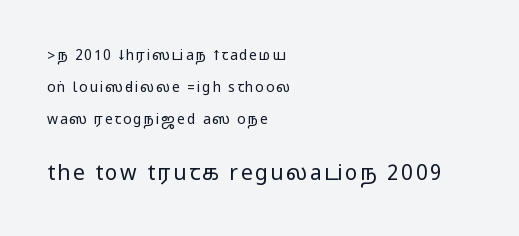
Visually the block forms a straight wall on the left and a jagged coastline on the right. Caption: upper text group reduced, lower text group enlarged. Posture: vertical. A bare baseline throughout the passage. Regarding leading, the lines here are spaced well apart.
